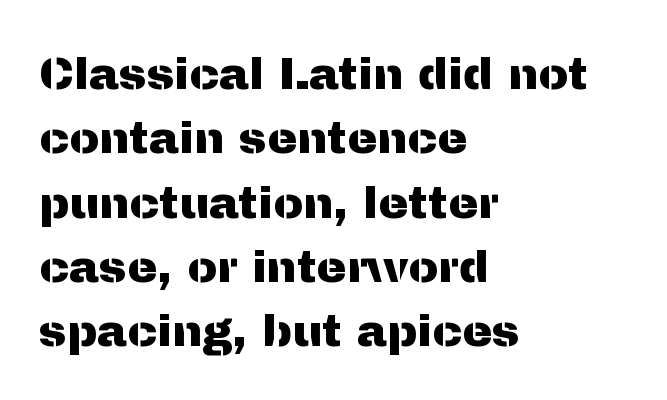
The typeface chosen for these lines omits serifs. Students, note that the glyphs here touch the page at normal intervals. Spacing verdict: proportional, widths tailored to each character. Italic: no, the glyphs are upright roman. A bare baseline throughout the passage. The lines sit at an ordinary, default distance from one another.
